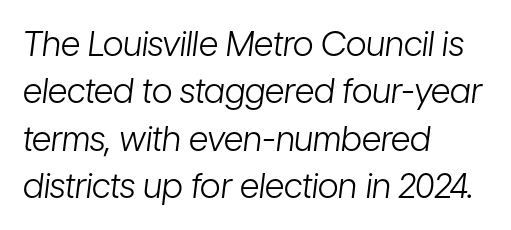
What stands out about the letter spacing? Nothing — it is the standard amount. Weight: not bold — regular or lighter. Check under the words: just untouched page. A typesetter would call this proportional, since set widths differ per character.
